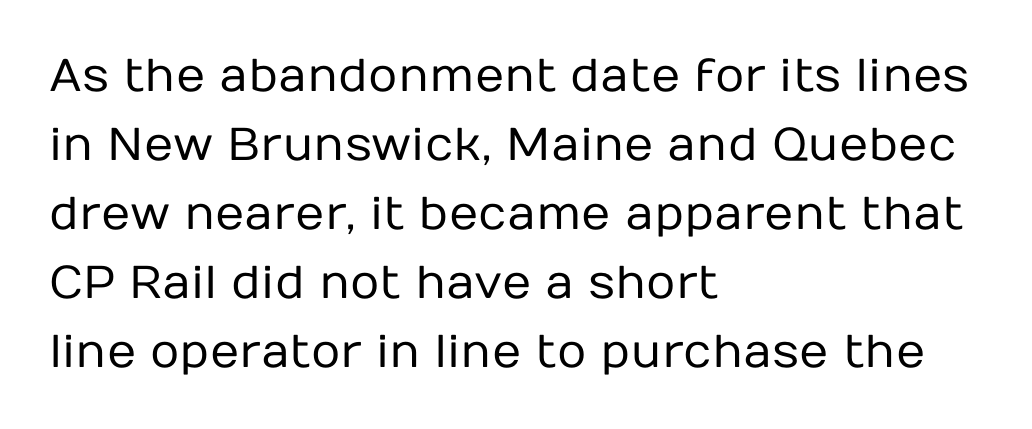
Q: Is the text bold? A: No.
Q: Is the text italic (slanted)? A: No, it is upright.
Q: Is the typeface a serif or a sans-serif typeface? A: Sans-serif.
Q: Is the text underlined? A: No.
Q: How is the paragraph aligned? A: Left-aligned.
Q: Is the spacing between letters normal or unusually wide? A: Normal.
Q: Is the spacing between lines tight, normal or loose? A: Normal.
Q: Width (condensed, normal, or wide)? A: Normal.
Q: Stroke contrast? A: Low.
Q: x-height? A: Medium.
Q: Monospaced? A: No.
